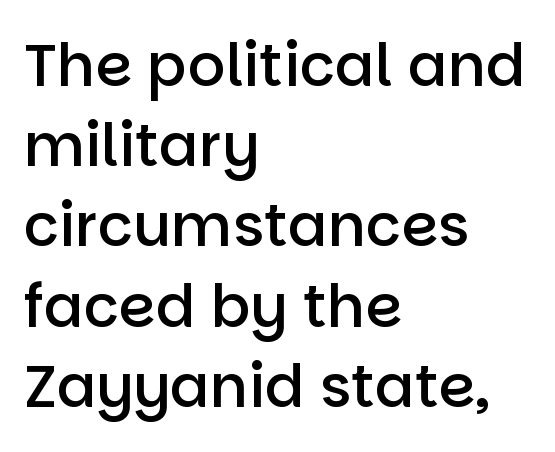
The image shows 59 px semibold sans-serif type, upright; set left-aligned, normal line spacing (1.36x), normal letter spacing, not underlined; low stroke contrast and a large x-height.
